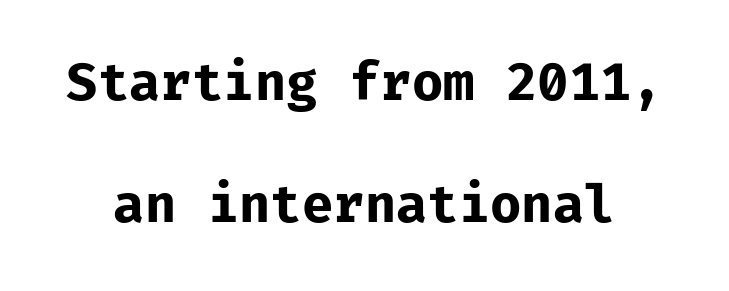
The image shows 51 px bold sans-serif type, upright, monospaced; set loose line spacing (2.4x), normal letter spacing, not underlined; low stroke contrast and a medium x-height.
